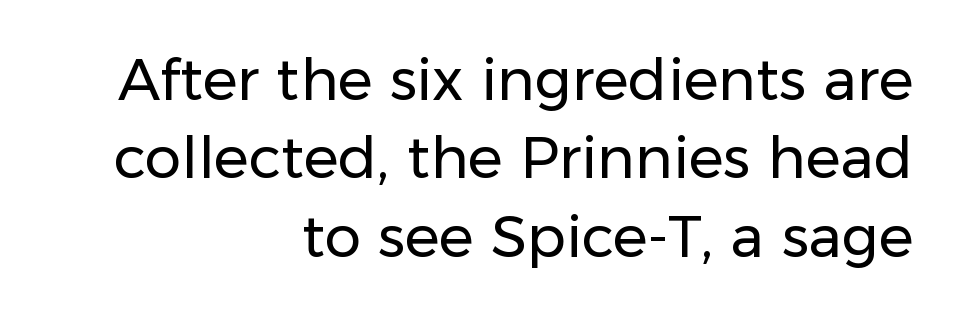
Q: Is the text bold? A: No.
Q: Is the text italic (slanted)? A: No, it is upright.
Q: Is the typeface a serif or a sans-serif typeface? A: Sans-serif.
Q: Is the text underlined? A: No.
Q: How is the paragraph aligned? A: Right-aligned.
Q: Is the spacing between letters normal or unusually wide? A: Normal.
Q: Is the spacing between lines tight, normal or loose? A: Normal.
Q: Width (condensed, normal, or wide)? A: Normal.
Q: Stroke contrast? A: Low.
Q: x-height? A: Medium.
Q: Monospaced? A: No.
